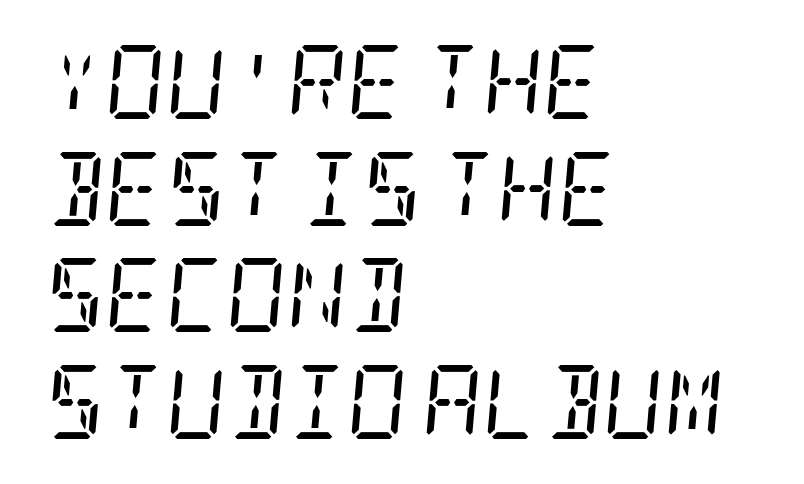
Q: Is the text bold? A: No.
Q: Is the text italic (slanted)? A: Yes, it leans right by about 5 degrees.
Q: Is the typeface a serif or a sans-serif typeface? A: Serif.
Q: Is the text underlined? A: No.
Q: How is the paragraph aligned? A: Left-aligned.
Q: Is the spacing between letters normal or unusually wide? A: Normal.
Q: Is the spacing between lines tight, normal or loose? A: Normal.
Q: Width (condensed, normal, or wide)? A: Condensed.
Q: Stroke contrast? A: Low.
Q: x-height? A: Large.
